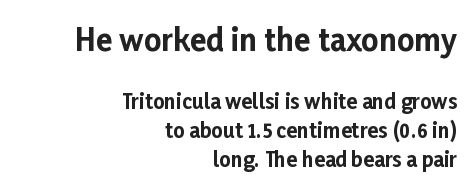
Q: Is the text bold? A: Yes.
Q: Is the text italic (slanted)? A: No, it is upright.
Q: Is the typeface a serif or a sans-serif typeface? A: Sans-serif.
Q: Is the text underlined? A: No.
Q: How is the paragraph aligned? A: Right-aligned.
Q: Is the spacing between letters normal or unusually wide? A: Normal.
Q: Is the spacing between lines tight, normal or loose? A: Normal.
Q: Which block of text is set in a larger size, the first (top) or the second (bottom)? A: The first (top) one.
Q: Width (condensed, normal, or wide)? A: Normal.
Q: Stroke contrast? A: Low.
Q: x-height? A: Medium.
Q: Monospaced? A: No.
